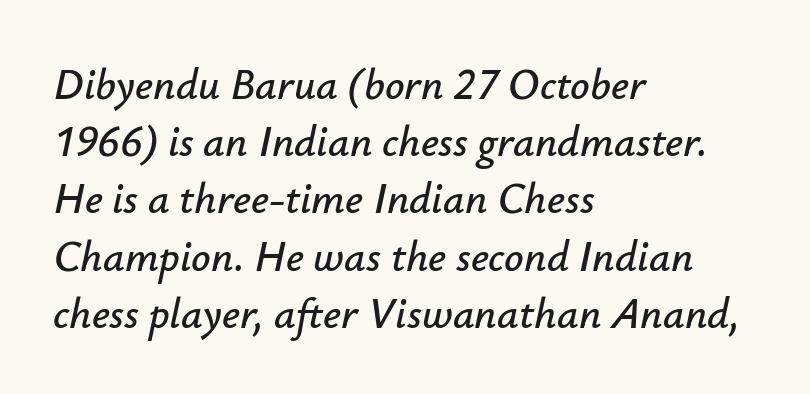
Q: Is the text italic (slanted)? A: Yes, it leans right by about 12 degrees.
Q: Is the text underlined? A: No.
Q: How is the paragraph aligned? A: Left-aligned.
Q: Is the spacing between letters normal or unusually wide? A: Normal.
Q: Is the spacing between lines tight, normal or loose? A: Normal.
Q: Width (condensed, normal, or wide)? A: Normal.
Q: Stroke contrast? A: Low.
Q: x-height? A: Small.
Q: Monospaced? A: No.
